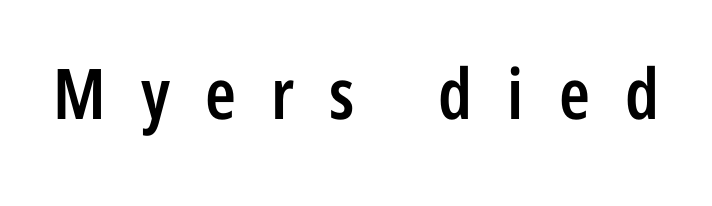
Q: Is the text bold? A: Semi-bold.
Q: Is the text italic (slanted)? A: No, it is upright.
Q: Is the typeface a serif or a sans-serif typeface? A: Sans-serif.
Q: Is the text underlined? A: No.
Q: Is the spacing between letters normal or unusually wide? A: Unusually wide.
Q: Width (condensed, normal, or wide)? A: Condensed.
Q: Stroke contrast? A: Low.
Q: x-height? A: Medium.
Q: Monospaced? A: No.
